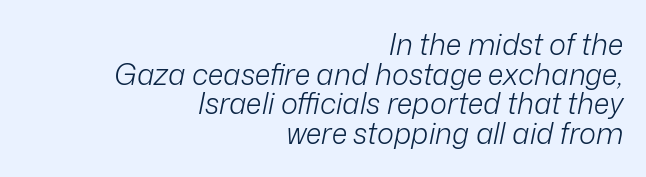
The image shows 29 px light type, italic (leaning right); set right-aligned, tight line spacing (1.02x), normal letter spacing, not underlined; low stroke contrast and a medium x-height.
